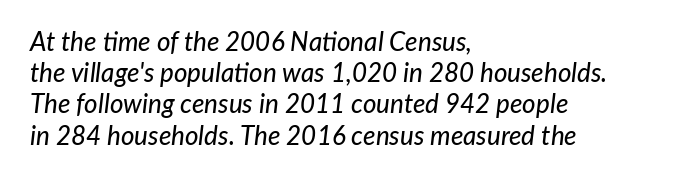
Does the lettering tilt? It does — this is italic. The letters sit at their default tracking, neither squeezed nor spread. The area under the type is left untouched. The compositor pushed each line to the left boundary.
